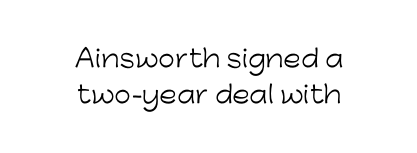
Is this a heavy cut? Hardly; it is regular or lighter. It's the straight-up-and-down kind of type. Is there much room between lines? A standard amount, neither cramped nor airy. Does the copy run flush right? No — it is centered line by line.
